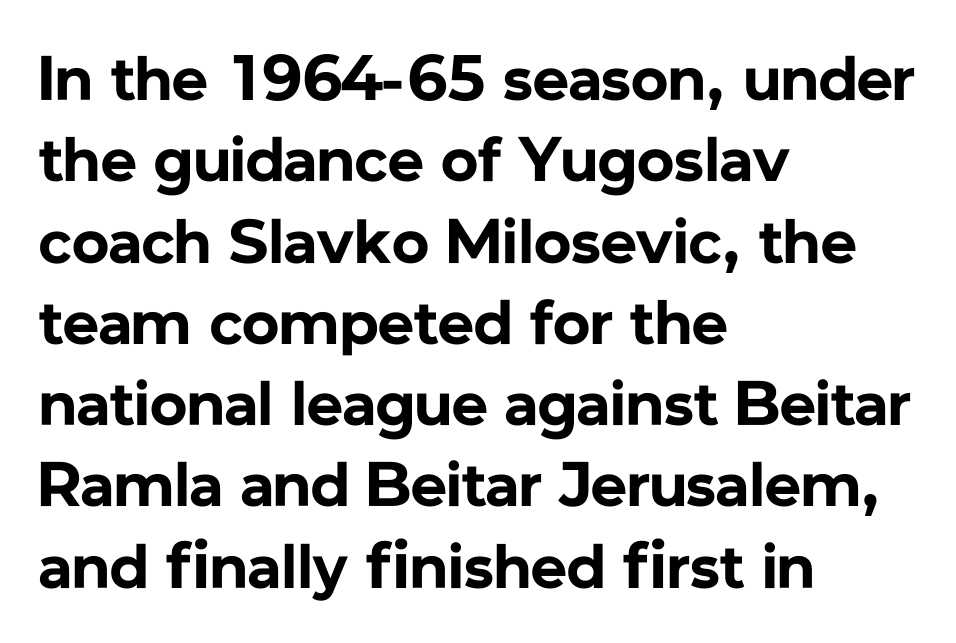
The image shows 63 px bold sans-serif type, upright; set left-aligned, normal line spacing (1.29x), normal letter spacing, not underlined; low stroke contrast and a medium x-height.
